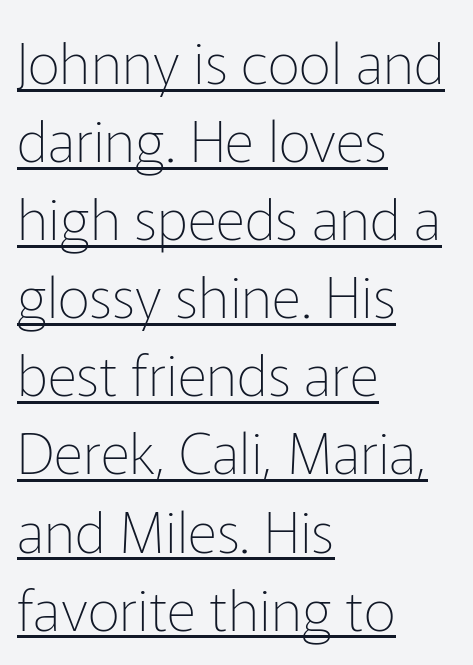
{"serif": "no", "italic": "no", "bold": "no", "weight": "thin", "width": "normal", "stroke_contrast": "low", "x_height": "medium", "monospaced": "no", "underline": "yes", "align": "left", "line_spacing": "normal", "line_spacing_ratio": 1.37, "letter_spacing": "normal", "letter_spacing_em": 0.0, "glyph_px": 57}
